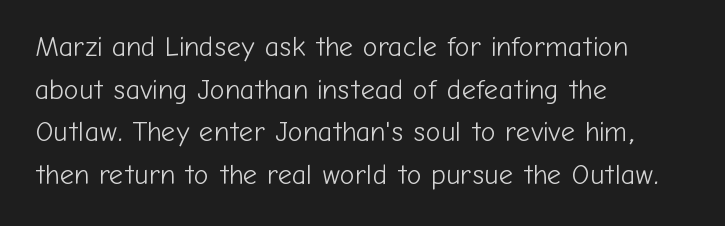
This sample is left-justified, so line endings fall wherever the words run out. The letters sit at their default tracking, neither squeezed nor spread. Do the characters align in a grid? No, the font is proportional. The line-height multiplier appears to be the usual default. Is the stroke heavy? The answer is a plain regular-or-lighter.
